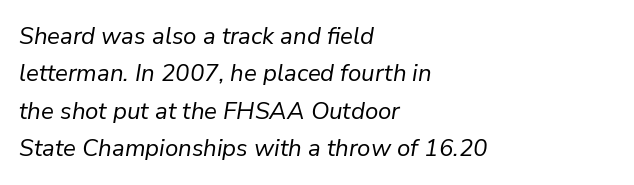
The image shows 24 px text type, italic (leaning right); set left-aligned, normal line spacing (1.56x), normal letter spacing, not underlined.
